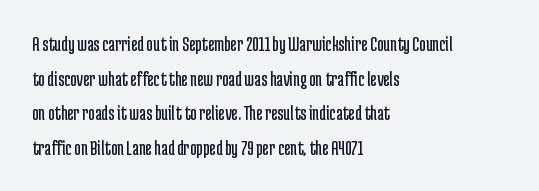
Q: Is the text bold? A: No.
Q: Is the text italic (slanted)? A: No, it is upright.
Q: Is the text underlined? A: No.
Q: How is the paragraph aligned? A: Left-aligned.
Q: Is the spacing between letters normal or unusually wide? A: Normal.
Q: Is the spacing between lines tight, normal or loose? A: Normal.
